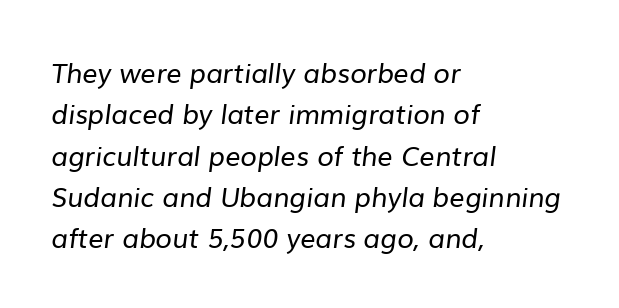
The face used here is rendered with its standard letterfit. Vertical stems look standard width or narrower in stroke. A normal amount of white space separates one row of letters from the next. Line starts are locked; line ends wander.
